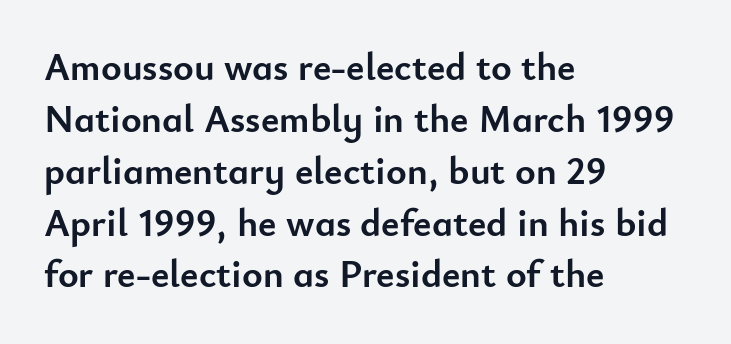
Q: Is the text bold? A: Yes.
Q: Is the text italic (slanted)? A: No, it is upright.
Q: Is the typeface a serif or a sans-serif typeface? A: Sans-serif.
Q: Is the text underlined? A: No.
Q: How is the paragraph aligned? A: Left-aligned.
Q: Is the spacing between letters normal or unusually wide? A: Normal.
Q: Is the spacing between lines tight, normal or loose? A: Normal.
Q: Width (condensed, normal, or wide)? A: Normal.
Q: Stroke contrast? A: Low.
Q: x-height? A: Small.
Q: Monospaced? A: No.
